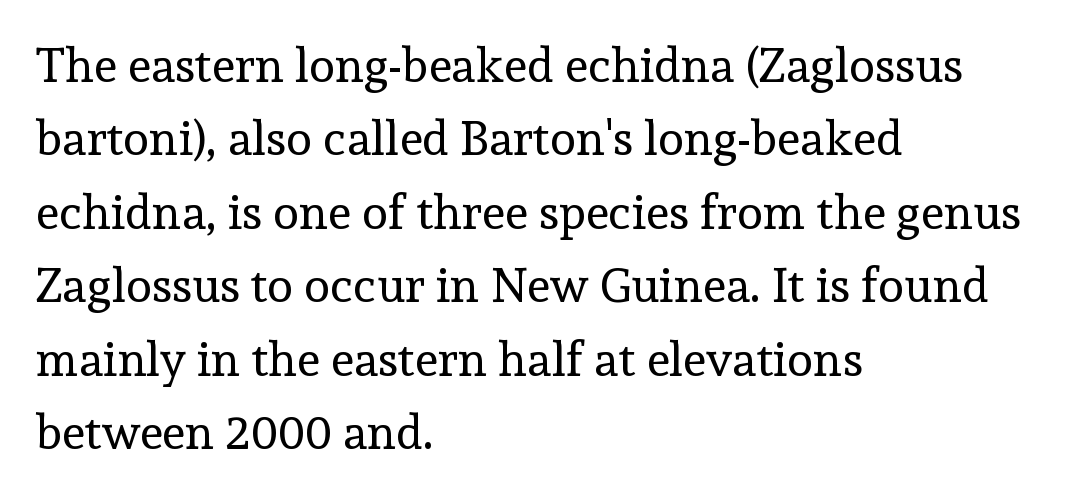
Q: Is the text bold? A: No.
Q: Is the text italic (slanted)? A: No, it is upright.
Q: Is the typeface a serif or a sans-serif typeface? A: Serif.
Q: Is the text underlined? A: No.
Q: How is the paragraph aligned? A: Left-aligned.
Q: Is the spacing between letters normal or unusually wide? A: Normal.
Q: Is the spacing between lines tight, normal or loose? A: Normal.
Q: Width (condensed, normal, or wide)? A: Normal.
Q: x-height? A: Medium.
Q: Monospaced? A: No.
